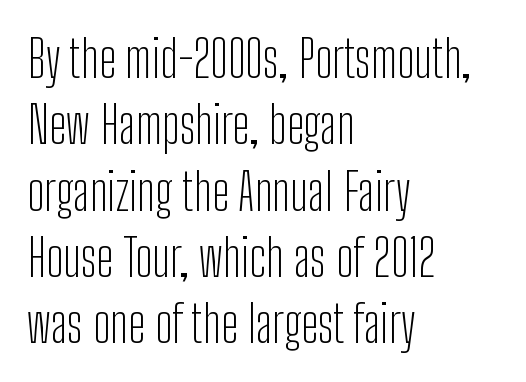
{"serif": "no", "italic": "no", "bold": "no", "weight": "light", "width": "condensed", "stroke_contrast": "low", "x_height": "medium", "monospaced": "no", "underline": "no", "align": "left", "line_spacing": "normal", "line_spacing_ratio": 1.3, "letter_spacing": "normal", "letter_spacing_em": 0.0, "glyph_px": 51}
